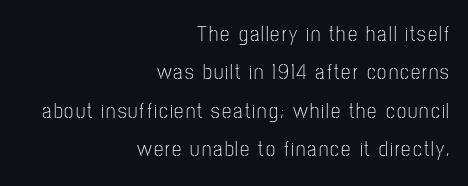
The image shows 21 px text type, upright; set right-aligned, line spacing 1.83x, not underlined.
